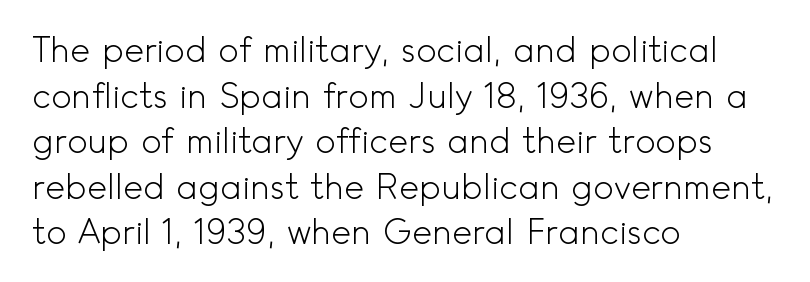
Q: Is the text bold? A: No.
Q: Is the text italic (slanted)? A: No, it is upright.
Q: Is the typeface a serif or a sans-serif typeface? A: Sans-serif.
Q: Is the text underlined? A: No.
Q: How is the paragraph aligned? A: Left-aligned.
Q: Is the spacing between letters normal or unusually wide? A: Normal.
Q: Is the spacing between lines tight, normal or loose? A: Normal.
Q: Width (condensed, normal, or wide)? A: Normal.
Q: x-height? A: Small.
Q: Monospaced? A: No.
